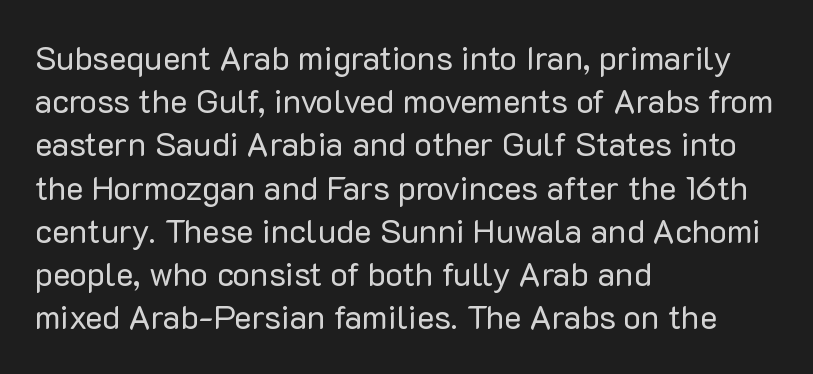
Q: Is the text bold? A: No.
Q: Is the text italic (slanted)? A: No, it is upright.
Q: Is the typeface a serif or a sans-serif typeface? A: Sans-serif.
Q: Is the text underlined? A: No.
Q: How is the paragraph aligned? A: Left-aligned.
Q: Is the spacing between letters normal or unusually wide? A: Normal.
Q: Is the spacing between lines tight, normal or loose? A: Normal.
Q: Width (condensed, normal, or wide)? A: Normal.
Q: Stroke contrast? A: Low.
Q: x-height? A: Medium.
Q: Monospaced? A: No.
